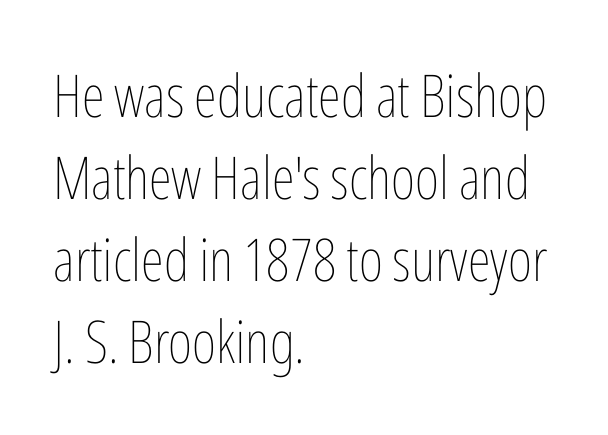
{"italic": "no", "bold": "no", "weight": "thin", "width": "condensed", "stroke_contrast": "low", "x_height": "medium", "monospaced": "no", "underline": "no", "align": "left", "line_spacing": "normal", "line_spacing_ratio": 1.39, "letter_spacing": "normal", "letter_spacing_em": 0.0, "glyph_px": 59}
